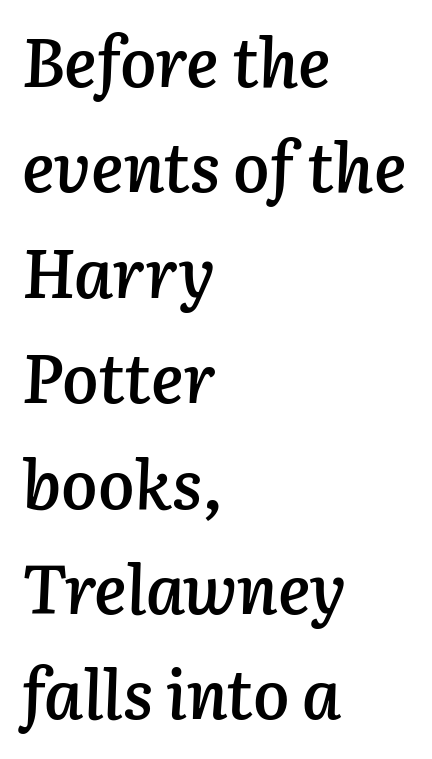
Left-aligned paragraph, ragged on the right. On the weight axis this lands at semibold, roughly 600. Note the varied advance widths — an 'i' is clearly narrower than an 'm'. Italic? Definitely — the glyphs are oblique. The baseline area is clear.
